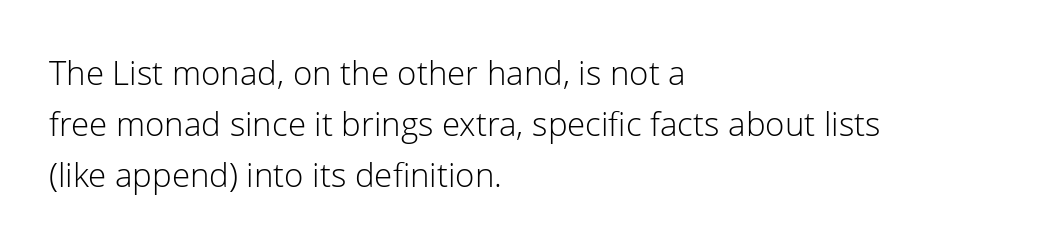
Q: Is the text bold? A: No.
Q: Is the text italic (slanted)? A: No, it is upright.
Q: Is the typeface a serif or a sans-serif typeface? A: Sans-serif.
Q: Is the text underlined? A: No.
Q: How is the paragraph aligned? A: Left-aligned.
Q: Is the spacing between letters normal or unusually wide? A: Normal.
Q: Is the spacing between lines tight, normal or loose? A: Normal.
Q: Width (condensed, normal, or wide)? A: Normal.
Q: Stroke contrast? A: Low.
Q: x-height? A: Medium.
Q: Monospaced? A: No.
